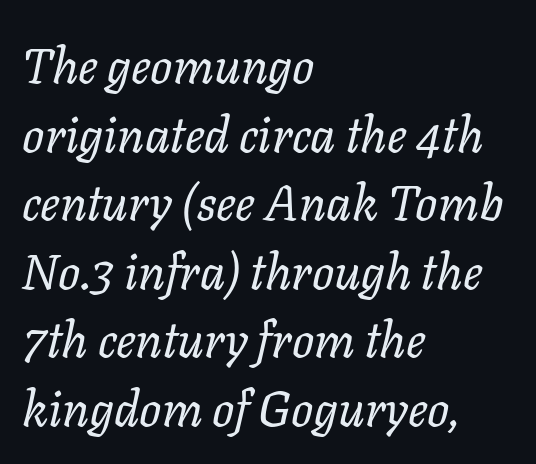
{"italic": "yes", "lean": "right", "slant_degrees": 11, "bold": "no", "weight": "regular", "width": "normal", "stroke_contrast": "low", "x_height": "medium", "monospaced": "no", "underline": "no", "align": "left", "line_spacing": "normal", "line_spacing_ratio": 1.4, "letter_spacing": "normal", "letter_spacing_em": 0.0, "glyph_px": 49}
